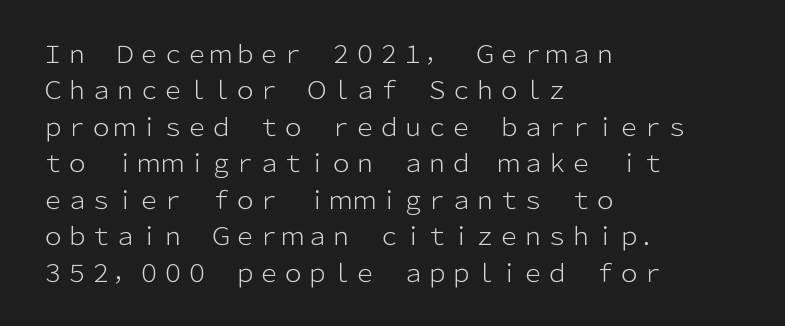
{"italic": "no", "bold": "no", "underline": "no", "align": "left", "line_spacing": "normal", "line_spacing_ratio": 1.52, "letter_spacing": "normal", "letter_spacing_em": 0.0, "glyph_px": 24}
